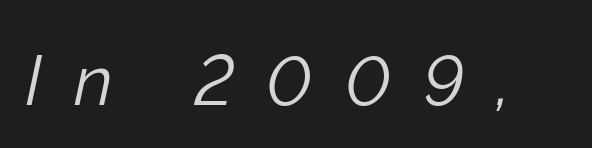
Q: Is the text bold? A: No.
Q: Is the text italic (slanted)? A: Yes, it leans right by about 12 degrees.
Q: Is the text underlined? A: No.
Q: Is the spacing between letters normal or unusually wide? A: Unusually wide.
Q: Width (condensed, normal, or wide)? A: Normal.
Q: Stroke contrast? A: Low.
Q: x-height? A: Medium.
Q: Monospaced? A: No.
